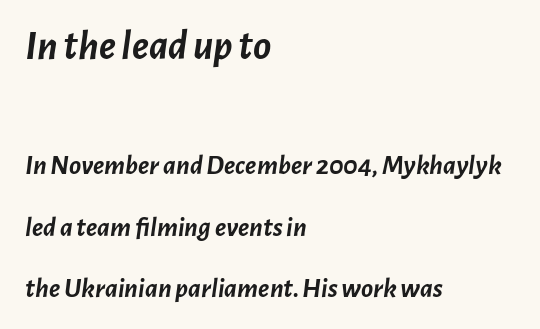
Q: Is the text bold? A: Yes.
Q: Is the text italic (slanted)? A: Yes, it leans right by about 7 degrees.
Q: Is the text underlined? A: No.
Q: How is the paragraph aligned? A: Left-aligned.
Q: Is the spacing between letters normal or unusually wide? A: Normal.
Q: Is the spacing between lines tight, normal or loose? A: Loose.
Q: Which block of text is set in a larger size, the first (top) or the second (bottom)? A: The first (top) one.
Q: Width (condensed, normal, or wide)? A: Normal.
Q: Stroke contrast? A: Low.
Q: x-height? A: Medium.
Q: Monospaced? A: No.
